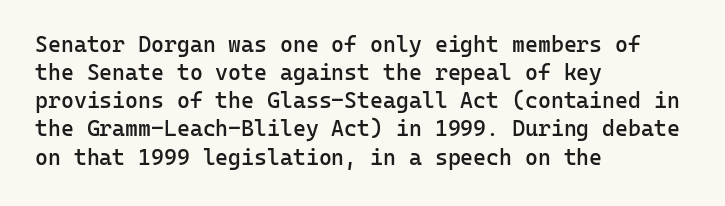
{"italic": "no", "bold": "semi", "underline": "no", "align": "left", "line_spacing": "normal", "line_spacing_ratio": 1.28, "letter_spacing": "normal", "letter_spacing_em": 0.0, "glyph_px": 22}
